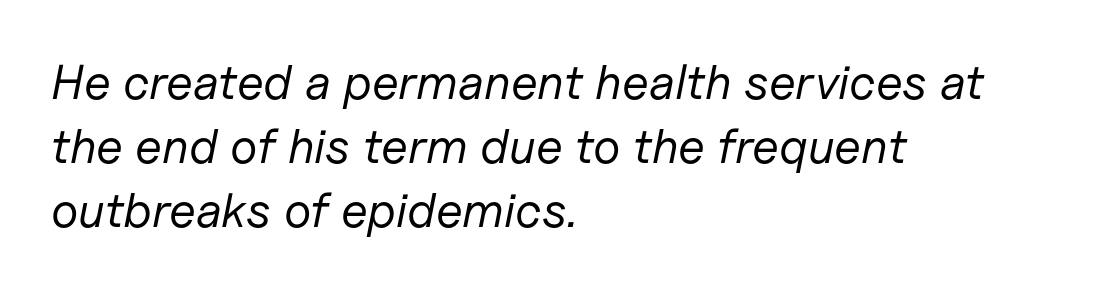
The image shows 49 px regular-weight type, italic (leaning right); set left-aligned, normal line spacing (1.31x), normal letter spacing, not underlined; low stroke contrast and a medium x-height.
